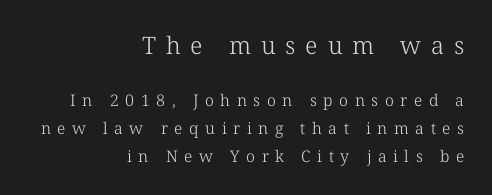
Q: Is the text bold? A: No.
Q: Is the text italic (slanted)? A: No, it is upright.
Q: Is the text underlined? A: No.
Q: How is the paragraph aligned? A: Right-aligned.
Q: Is the spacing between letters normal or unusually wide? A: Unusually wide.
Q: Which block of text is set in a larger size, the first (top) or the second (bottom)? A: The first (top) one.
